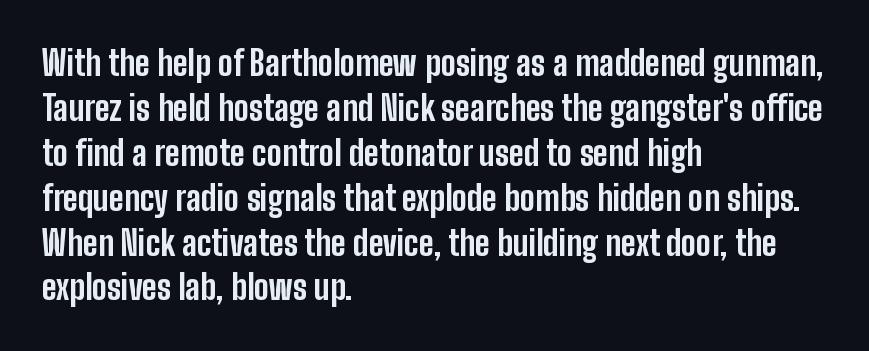
Q: Is the text bold? A: Yes.
Q: Is the text italic (slanted)? A: No, it is upright.
Q: Is the typeface a serif or a sans-serif typeface? A: Sans-serif.
Q: Is the text underlined? A: No.
Q: How is the paragraph aligned? A: Left-aligned.
Q: Is the spacing between letters normal or unusually wide? A: Normal.
Q: Is the spacing between lines tight, normal or loose? A: Normal.
Q: Width (condensed, normal, or wide)? A: Condensed.
Q: Stroke contrast? A: Low.
Q: x-height? A: Medium.
Q: Monospaced? A: No.
